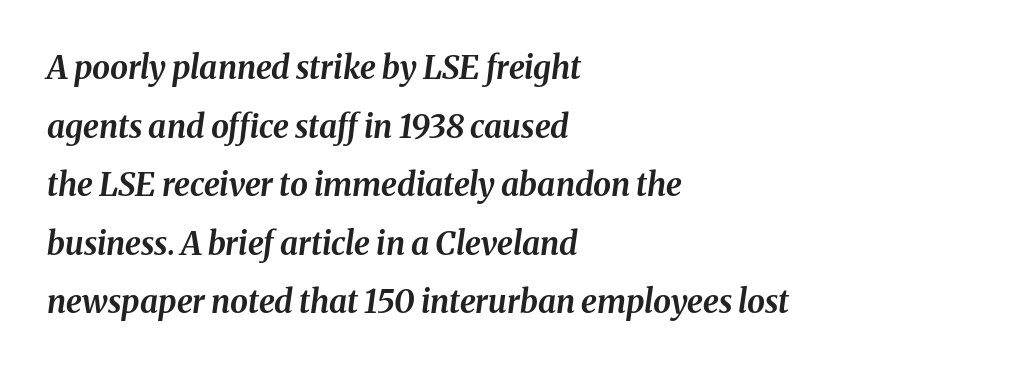
Where is the straight margin? On the left. Strong, thick strokes mark this as bold type. The space directly below the letters is spotless. The letters advance in unequal steps, a hallmark of proportional type.
